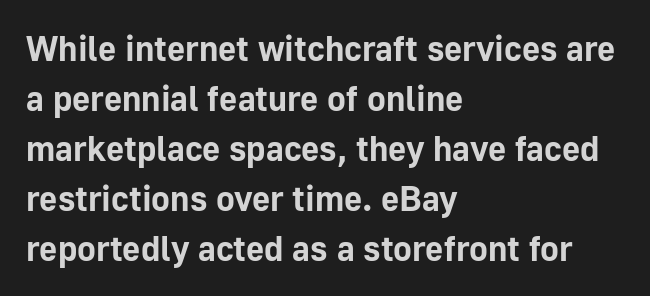
{"serif": "no", "italic": "no", "bold": "yes", "weight": "bold", "width": "normal", "stroke_contrast": "low", "x_height": "medium", "monospaced": "no", "underline": "no", "align": "left", "line_spacing": "normal", "line_spacing_ratio": 1.43, "letter_spacing": "normal", "letter_spacing_em": 0.0, "glyph_px": 35}
